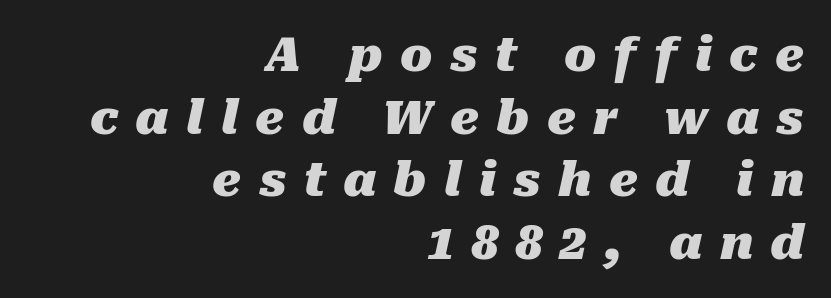
Q: Is the text bold? A: Yes.
Q: Is the text italic (slanted)? A: Yes, it leans right by about 10 degrees.
Q: Is the text underlined? A: No.
Q: How is the paragraph aligned? A: Right-aligned.
Q: Is the spacing between letters normal or unusually wide? A: Unusually wide.
Q: Is the spacing between lines tight, normal or loose? A: Normal.
Q: Width (condensed, normal, or wide)? A: Normal.
Q: Stroke contrast? A: Medium.
Q: x-height? A: Medium.
Q: Monospaced? A: No.
